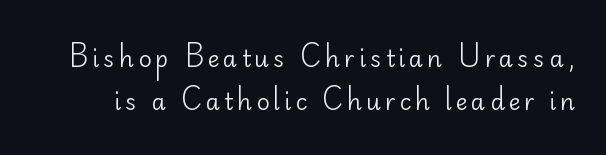
Is this a heavy cut? Hardly; it is regular or lighter. The lettering holds an erect, upright posture throughout. The glyphs are unaccompanied by any horizontal stroke below them.
